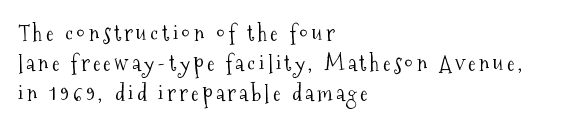
The image shows 22 px text type, upright; set left-aligned, normal line spacing (1.37x), not underlined.
